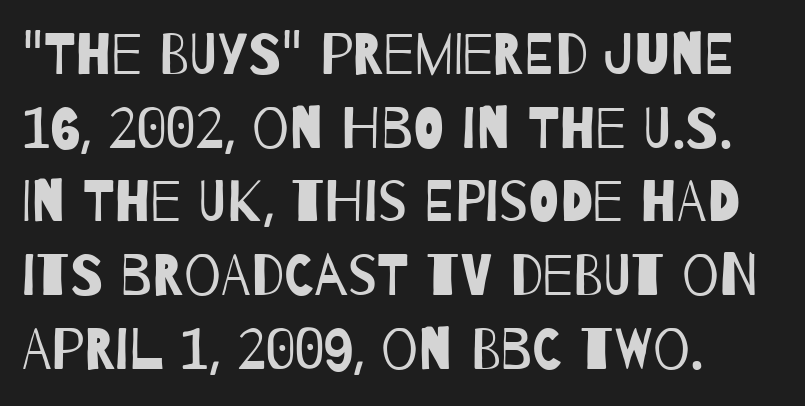
Typographically, this falls in the sans-serif category. The face used here is proportionally spaced, like ordinary book or web type. The string is rendered with underlining switched off. Is the block centered? No — it sits flush against the left margin. The font is comparable to plain body text, perhaps lighter.
